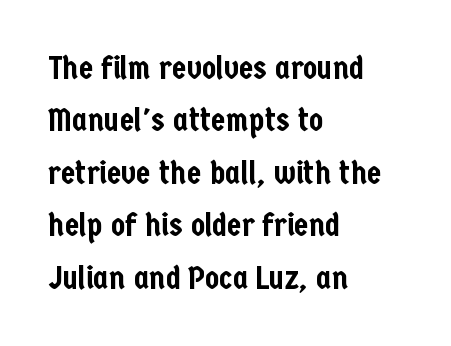
The rendering anchors every line to the left-hand side. The letters stand straight up with perfectly vertical stems. Rows of type keep a routine distance in the vertical direction. Glance below the letters and you will spot only blank space. A typesetter would label this face a sans.
